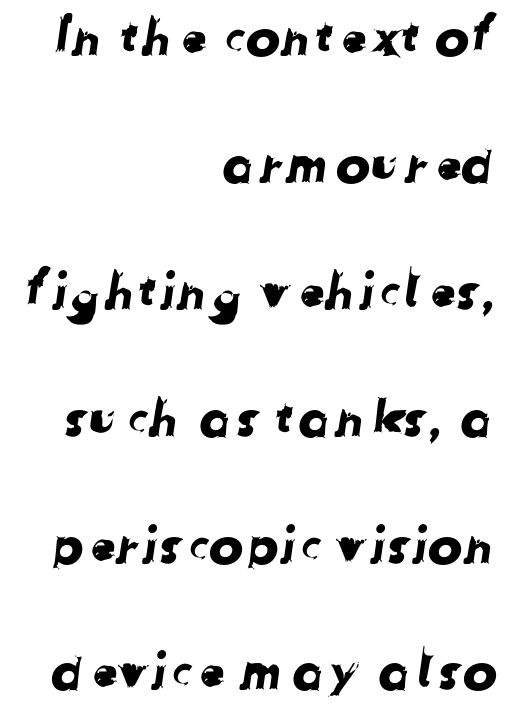
No feet cap the strokes, marking this as sans-serif type. You could call the tracking neutral — neither tight nor loose. Do the characters align in a grid? No, the font is proportional. The string is rendered with underlining switched off.
